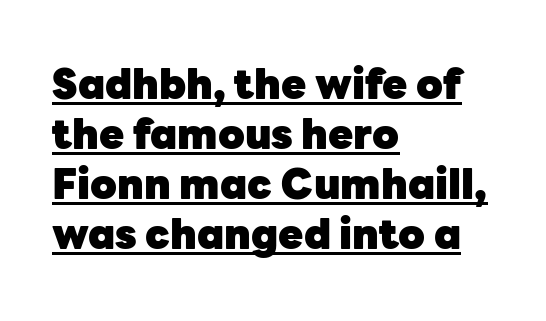
The image shows 41 px heavy sans-serif type, upright; set left-aligned, line spacing 1.22x, normal letter spacing, underlined; low stroke contrast and a medium x-height.
